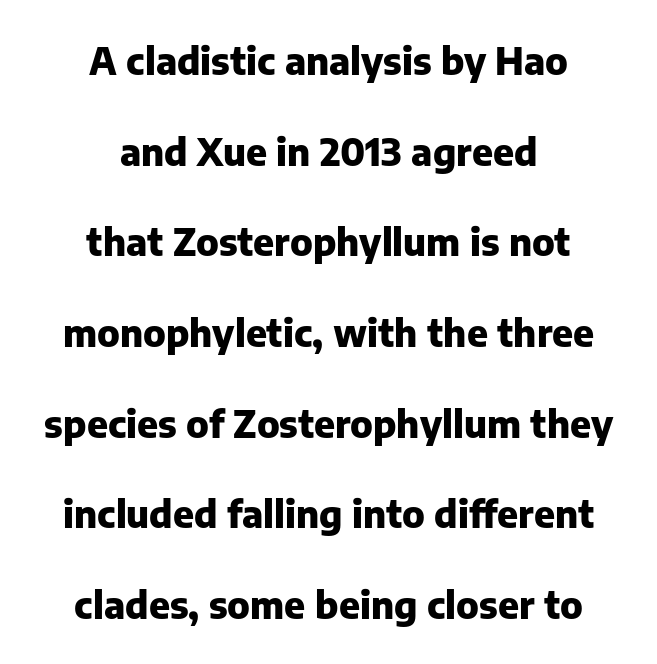
The lettering stays uniformly vertical, giving the passage a roman look. Note: no serifs on the glyphs. The letterforms sit shoulder to shoulder at normal distance. The face used here is proportionally spaced, like ordinary book or web type.
